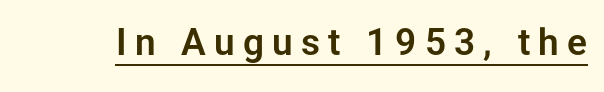
Q: Is the text italic (slanted)? A: No, it is upright.
Q: Is the typeface a serif or a sans-serif typeface? A: Sans-serif.
Q: Is the text underlined? A: Yes.
Q: Is the spacing between letters normal or unusually wide? A: Unusually wide.
Q: Width (condensed, normal, or wide)? A: Normal.
Q: Stroke contrast? A: Low.
Q: x-height? A: Medium.
Q: Monospaced? A: No.
